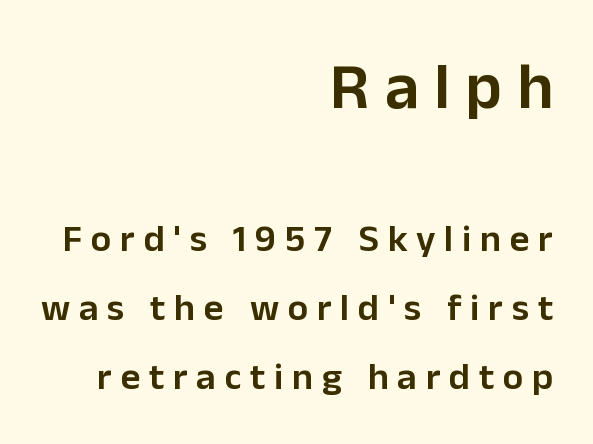
Q: Is the text bold? A: Semi-bold.
Q: Is the text italic (slanted)? A: No, it is upright.
Q: Is the typeface a serif or a sans-serif typeface? A: Sans-serif.
Q: Is the text underlined? A: No.
Q: How is the paragraph aligned? A: Right-aligned.
Q: Is the spacing between letters normal or unusually wide? A: Unusually wide.
Q: Which block of text is set in a larger size, the first (top) or the second (bottom)? A: The first (top) one.
Q: Width (condensed, normal, or wide)? A: Normal.
Q: Stroke contrast? A: Low.
Q: x-height? A: Medium.
Q: Monospaced? A: No.
